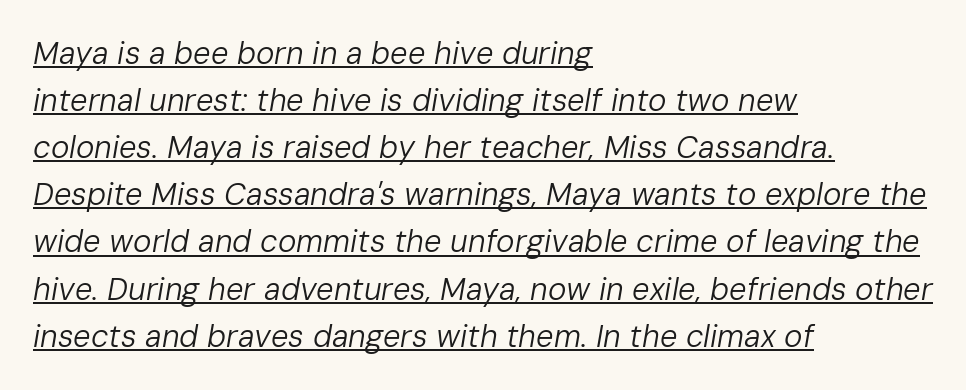
Q: Is the text bold? A: No.
Q: Is the text italic (slanted)? A: Yes, it leans right by about 10 degrees.
Q: Is the text underlined? A: Yes.
Q: How is the paragraph aligned? A: Left-aligned.
Q: Is the spacing between letters normal or unusually wide? A: Normal.
Q: Is the spacing between lines tight, normal or loose? A: Normal.
Q: Width (condensed, normal, or wide)? A: Normal.
Q: Stroke contrast? A: Low.
Q: x-height? A: Medium.
Q: Monospaced? A: No.
